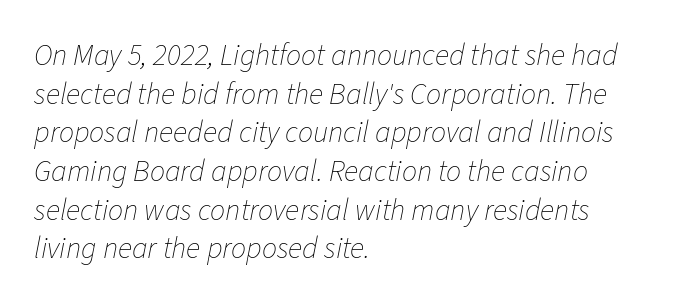
The image shows 30 px thin type, italic (leaning right); set left-aligned, normal line spacing (1.29x), normal letter spacing, not underlined; low stroke contrast and a medium x-height.
